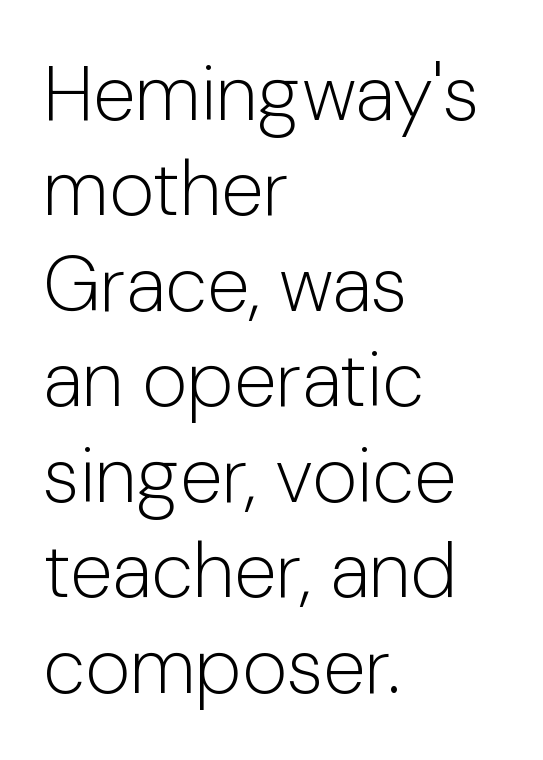
Q: Is the text bold? A: No.
Q: Is the text italic (slanted)? A: No, it is upright.
Q: Is the typeface a serif or a sans-serif typeface? A: Sans-serif.
Q: Is the text underlined? A: No.
Q: How is the paragraph aligned? A: Left-aligned.
Q: Is the spacing between letters normal or unusually wide? A: Normal.
Q: Width (condensed, normal, or wide)? A: Normal.
Q: Stroke contrast? A: Low.
Q: x-height? A: Medium.
Q: Monospaced? A: No.
